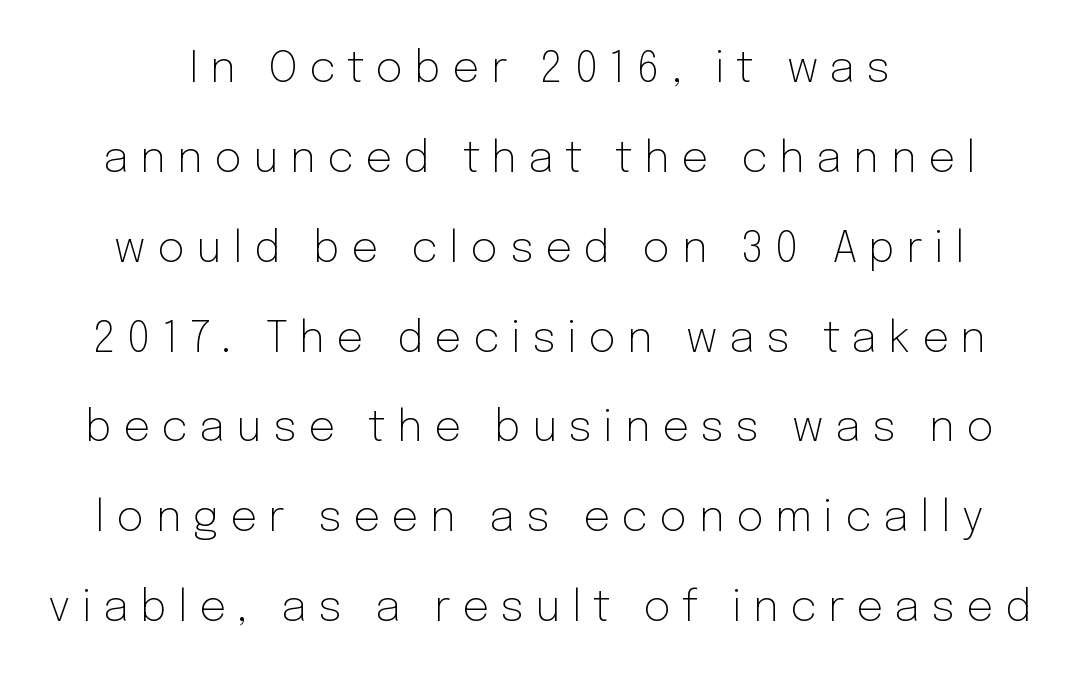
Q: Is the text bold? A: No.
Q: Is the text italic (slanted)? A: No, it is upright.
Q: Is the typeface a serif or a sans-serif typeface? A: Sans-serif.
Q: Is the text underlined? A: No.
Q: How is the paragraph aligned? A: Centered.
Q: Is the spacing between letters normal or unusually wide? A: Unusually wide.
Q: Is the spacing between lines tight, normal or loose? A: Loose.
Q: Width (condensed, normal, or wide)? A: Normal.
Q: Stroke contrast? A: Low.
Q: x-height? A: Medium.
Q: Monospaced? A: No.
